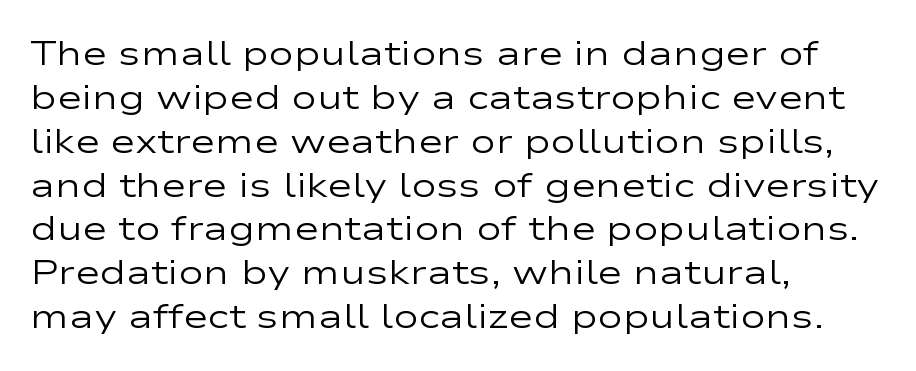
Q: Is the text bold? A: No.
Q: Is the text italic (slanted)? A: No, it is upright.
Q: Is the typeface a serif or a sans-serif typeface? A: Sans-serif.
Q: Is the text underlined? A: No.
Q: How is the paragraph aligned? A: Left-aligned.
Q: Is the spacing between letters normal or unusually wide? A: Normal.
Q: Is the spacing between lines tight, normal or loose? A: Normal.
Q: Width (condensed, normal, or wide)? A: Wide.
Q: Stroke contrast? A: Low.
Q: x-height? A: Medium.
Q: Monospaced? A: No.
